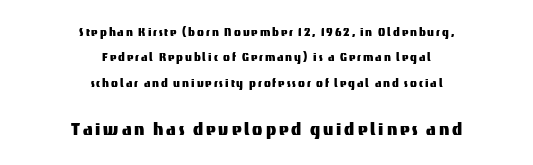
The image shows 21 px text type, upright; set centered, line spacing 1.82x, not underlined; the second (bottom) block is 1.5x larger.
